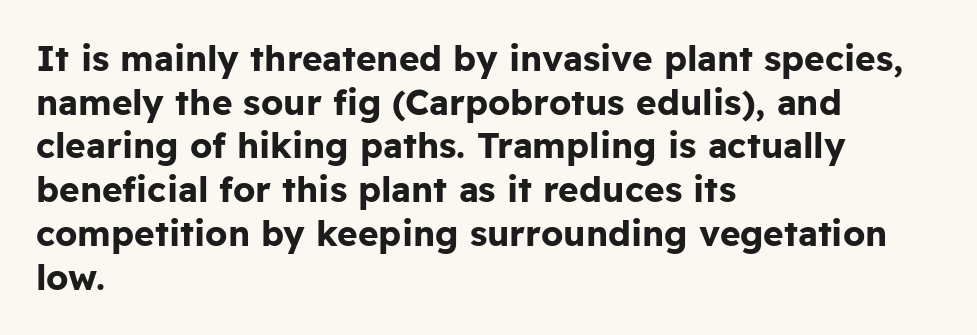
Rule under the text: the space is simply empty. Do the characters align in a grid? No, the font is proportional. Each word holds together tightly as a unit, with standard inter-letter gaps. Does the type have serifs? No, each stem ends abruptly. The sample has been set heavy, in full bold.
